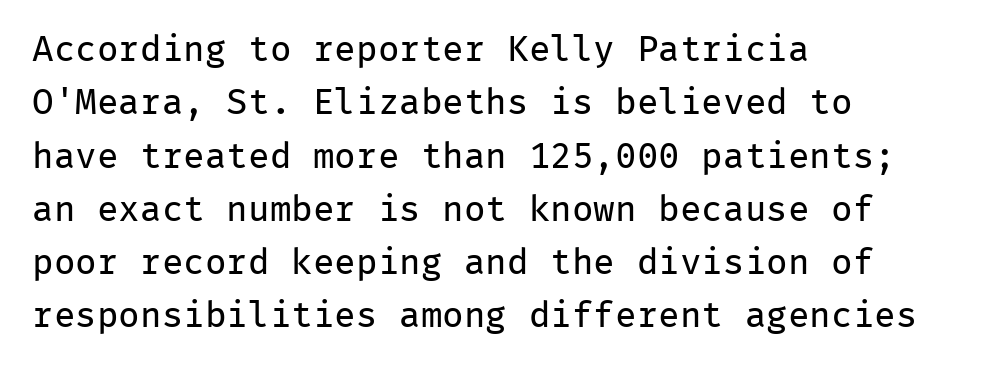
The image shows 36 px regular-weight sans-serif type, upright, monospaced; set left-aligned, normal line spacing (1.48x), normal letter spacing, not underlined; low stroke contrast and a medium x-height.
